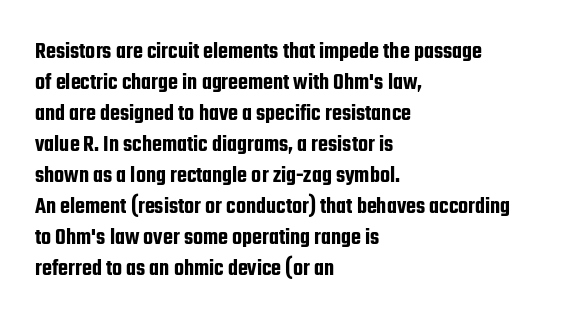
The designer left line spacing at the default. Glance below the letters and you will spot only blank space. The letters sit at their default tracking, neither squeezed nor spread. If you drew a line through each stem, it would be perfectly vertical. The compositor pushed each line to the left boundary.
